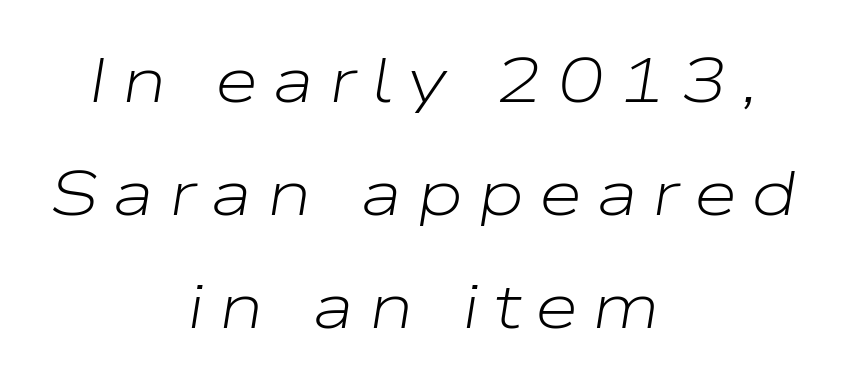
{"italic": "yes", "lean": "right", "slant_degrees": 9, "bold": "no", "weight": "light", "width": "wide", "stroke_contrast": "low", "x_height": "medium", "monospaced": "no", "underline": "no", "align": "center", "line_spacing_ratio": 1.79, "letter_spacing": "wide", "letter_spacing_em": 0.23, "glyph_px": 63}
